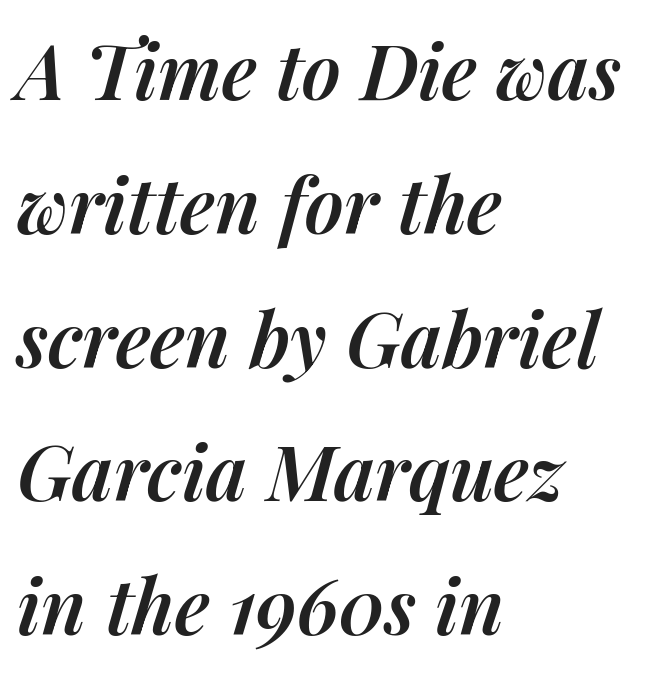
A typesetter would call this zero additional tracking. Short and long lines alike share a common starting point at left. A semibold gives these letters moderate extra thickness, short of bold. An italicized treatment has been applied to the whole sample.
